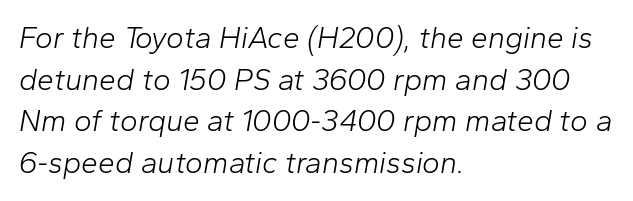
{"italic": "yes", "lean": "right", "slant_degrees": 10, "bold": "no", "weight": "light", "width": "normal", "stroke_contrast": "low", "x_height": "medium", "monospaced": "no", "underline": "no", "align": "left", "line_spacing": "normal", "line_spacing_ratio": 1.39, "letter_spacing": "normal", "letter_spacing_em": 0.0, "glyph_px": 30}
